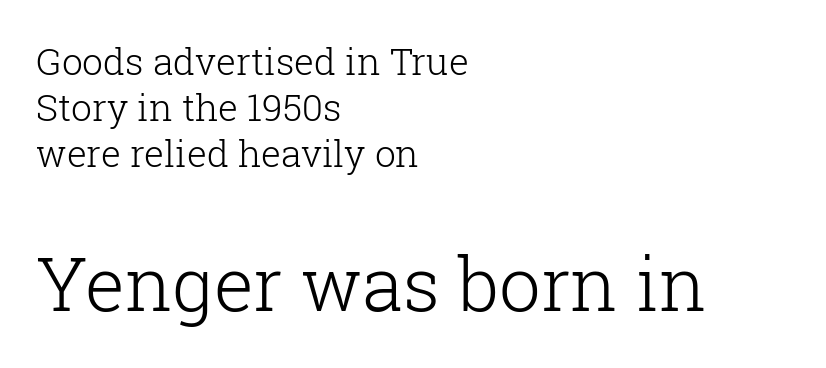
The image shows 74 px light serif type, upright; set left-aligned, line spacing 1.24x, normal letter spacing, not underlined; the second (bottom) block is 2.0x larger; low stroke contrast and a medium x-height.
